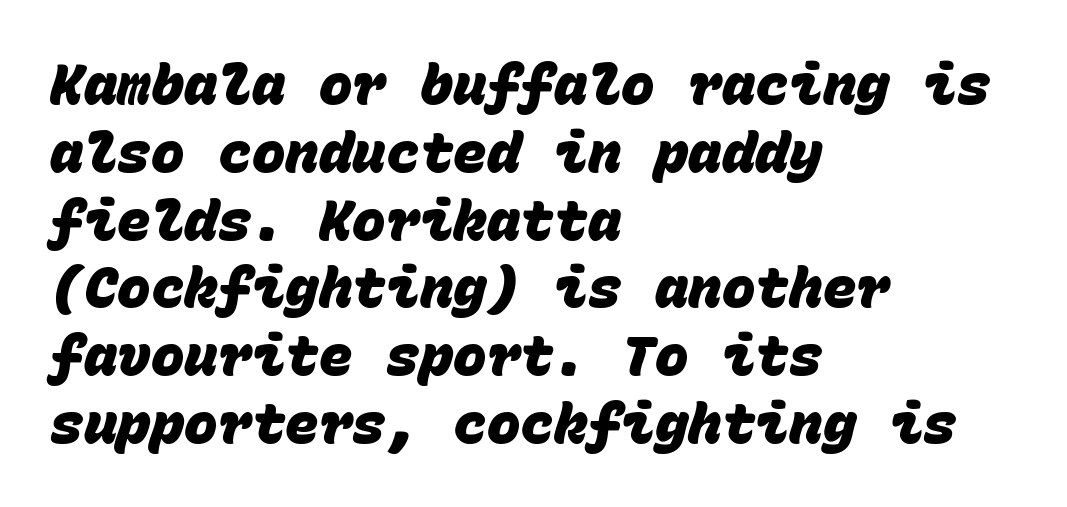
Q: Is the text bold? A: Yes.
Q: Is the typeface a serif or a sans-serif typeface? A: Sans-serif.
Q: Is the text underlined? A: No.
Q: How is the paragraph aligned? A: Left-aligned.
Q: Is the spacing between letters normal or unusually wide? A: Normal.
Q: Width (condensed, normal, or wide)? A: Normal.
Q: Stroke contrast? A: Low.
Q: x-height? A: Large.
Q: Monospaced? A: Yes.
